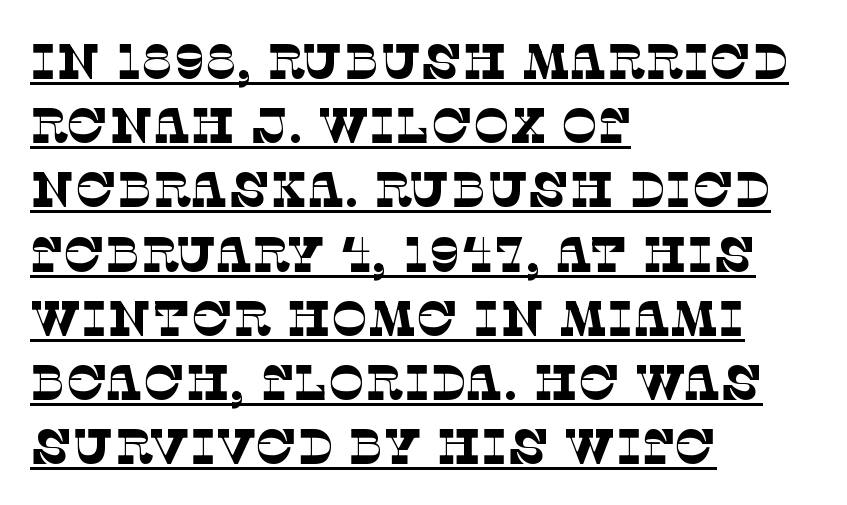
The image shows 49 px thin serif type; set left-aligned, normal line spacing (1.31x), normal letter spacing, underlined; low stroke contrast and a large x-height.
